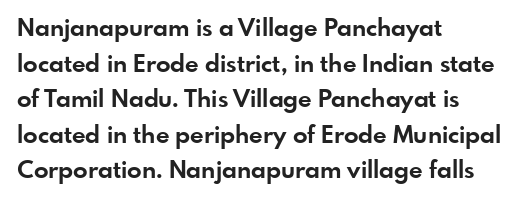
Q: Is the text bold? A: Yes.
Q: Is the text italic (slanted)? A: No, it is upright.
Q: Is the text underlined? A: No.
Q: How is the paragraph aligned? A: Left-aligned.
Q: Is the spacing between letters normal or unusually wide? A: Normal.
Q: Is the spacing between lines tight, normal or loose? A: Normal.
